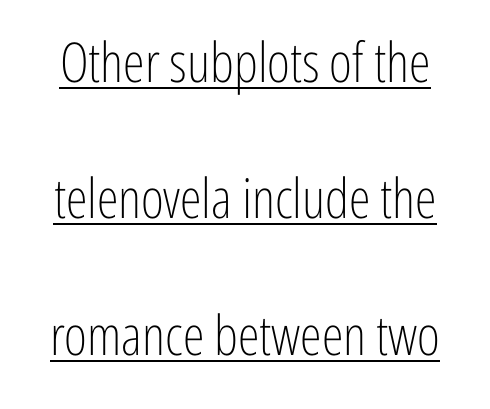
Q: Is the text bold? A: No.
Q: Is the text italic (slanted)? A: No, it is upright.
Q: Is the typeface a serif or a sans-serif typeface? A: Sans-serif.
Q: Is the text underlined? A: Yes.
Q: Is the spacing between letters normal or unusually wide? A: Normal.
Q: Is the spacing between lines tight, normal or loose? A: Loose.
Q: Width (condensed, normal, or wide)? A: Condensed.
Q: Stroke contrast? A: Low.
Q: x-height? A: Medium.
Q: Monospaced? A: No.
